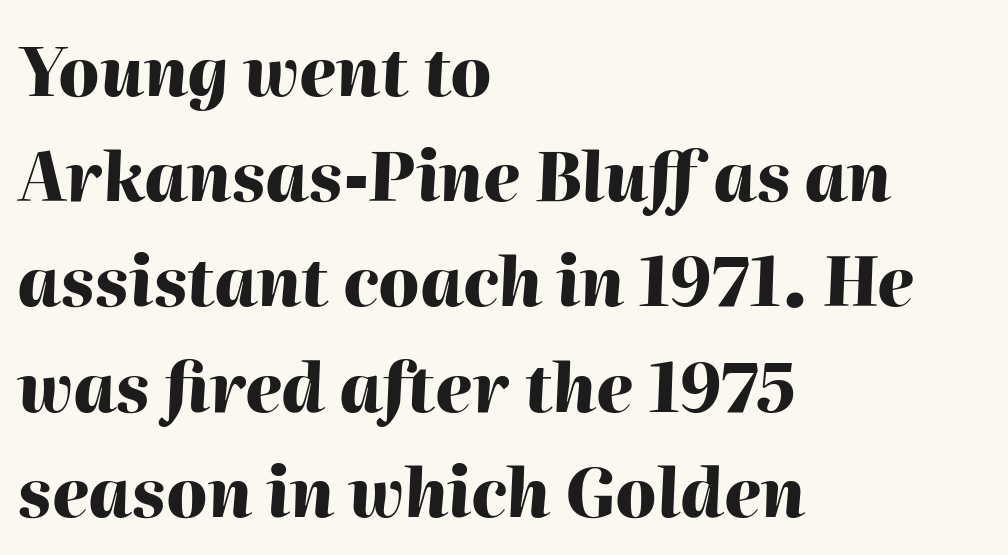
Q: Is the text bold? A: Yes.
Q: Is the text italic (slanted)? A: Yes, it leans right by about 2 degrees.
Q: Is the text underlined? A: No.
Q: How is the paragraph aligned? A: Left-aligned.
Q: Is the spacing between letters normal or unusually wide? A: Normal.
Q: Is the spacing between lines tight, normal or loose? A: Normal.
Q: Width (condensed, normal, or wide)? A: Normal.
Q: Stroke contrast? A: High.
Q: x-height? A: Medium.
Q: Monospaced? A: No.
